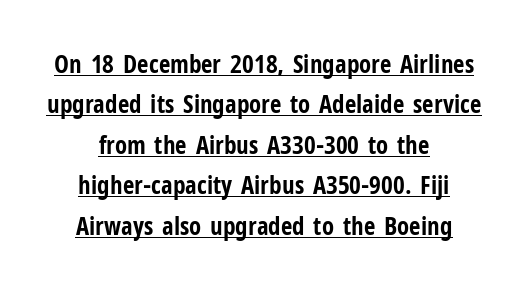
Line spacing here is normal. The face used here is rendered with its standard letterfit. You'd pick this weight for a headline — it's a proper bold. Every row of glyphs is offset so its center matches the block's center. The rendered words wear a rule along their underside. The lettering stays uniformly vertical, giving the passage a roman look.
